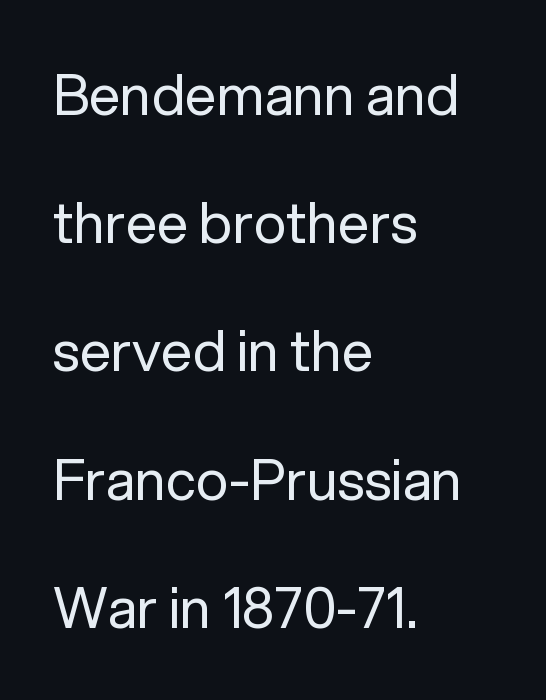
{"serif": "no", "italic": "no", "bold": "no", "weight": "regular", "width": "normal", "stroke_contrast": "low", "x_height": "medium", "monospaced": "no", "underline": "no", "align": "left", "line_spacing": "loose", "line_spacing_ratio": 2.29, "letter_spacing": "normal", "letter_spacing_em": 0.0, "glyph_px": 56}
